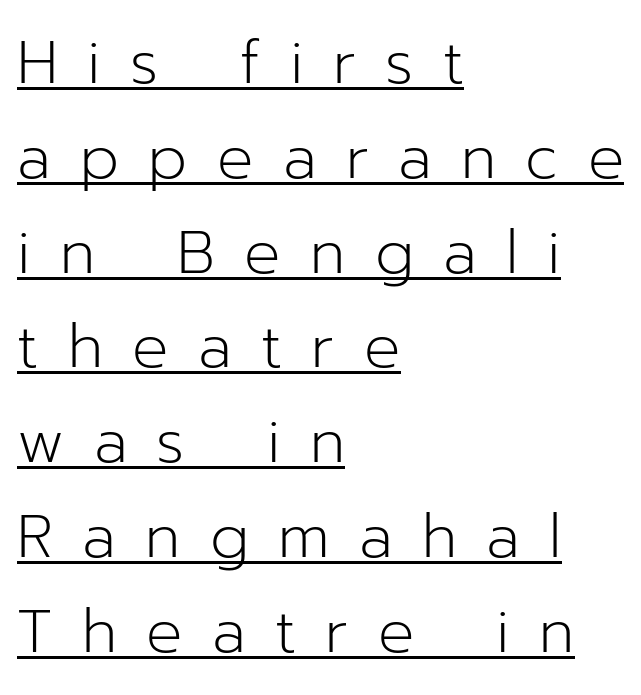
In terms of letterform style, serifs are entirely absent. Each new line begins a customary step beneath the previous one. This is the regular roman posture of the typeface. Looks like someone drew a line under every word here. The horizontal fit of the characters is loose and conspicuously gappy.
